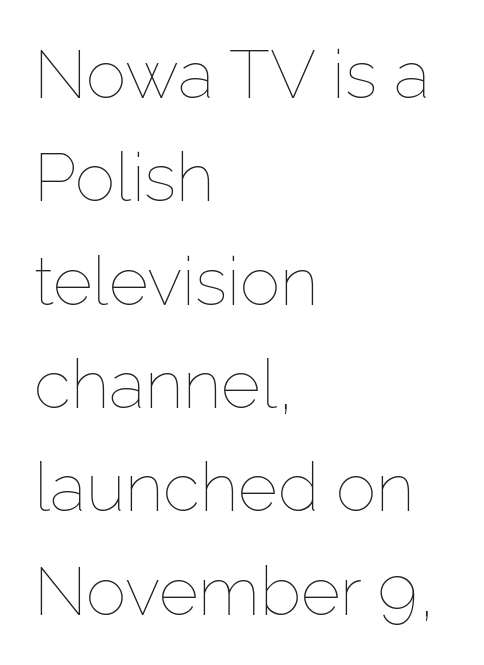
Q: Is the text bold? A: No.
Q: Is the text italic (slanted)? A: No, it is upright.
Q: Is the text underlined? A: No.
Q: How is the paragraph aligned? A: Left-aligned.
Q: Is the spacing between letters normal or unusually wide? A: Normal.
Q: Is the spacing between lines tight, normal or loose? A: Normal.
Q: Width (condensed, normal, or wide)? A: Normal.
Q: Stroke contrast? A: Low.
Q: x-height? A: Medium.
Q: Monospaced? A: No.
